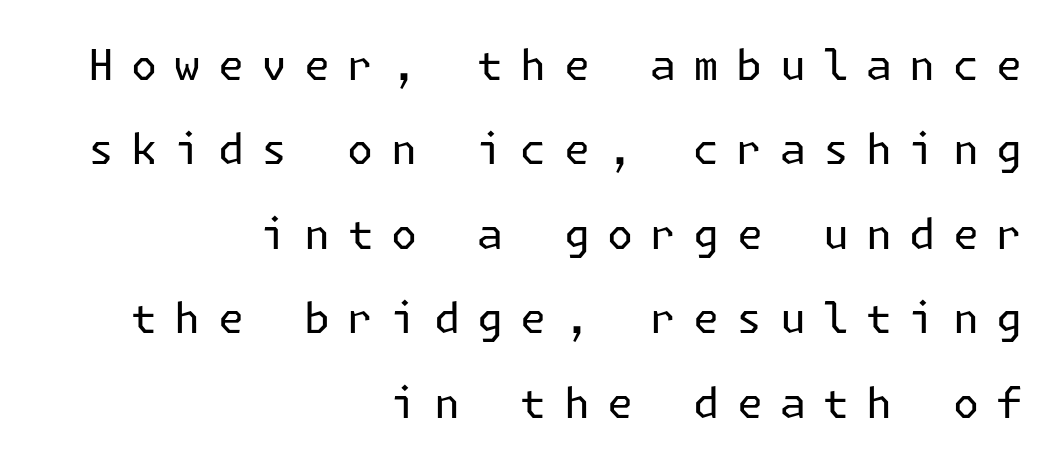
The image shows 42 px regular-weight sans-serif type, upright; set right-aligned, loose line spacing (2.01x), unusually wide letter spacing (+0.41 em), not underlined; low stroke contrast and a medium x-height.
